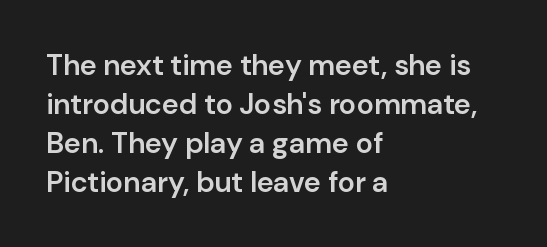
{"serif": "no", "italic": "no", "bold": "semi", "weight": "semibold", "width": "normal", "stroke_contrast": "low", "x_height": "medium", "monospaced": "no", "underline": "no", "align": "left", "line_spacing": "normal", "line_spacing_ratio": 1.34, "letter_spacing": "normal", "letter_spacing_em": 0.0, "glyph_px": 29}
